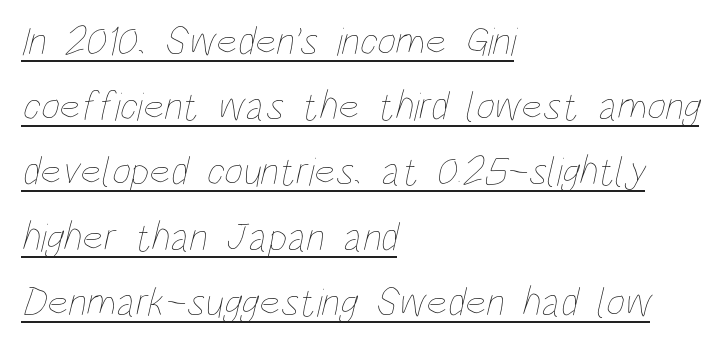
Q: Is the text bold? A: No.
Q: Is the text underlined? A: Yes.
Q: How is the paragraph aligned? A: Left-aligned.
Q: Is the spacing between letters normal or unusually wide? A: Normal.
Q: Is the spacing between lines tight, normal or loose? A: Normal.
Q: Width (condensed, normal, or wide)? A: Condensed.
Q: Stroke contrast? A: Low.
Q: x-height? A: Large.
Q: Monospaced? A: No.
